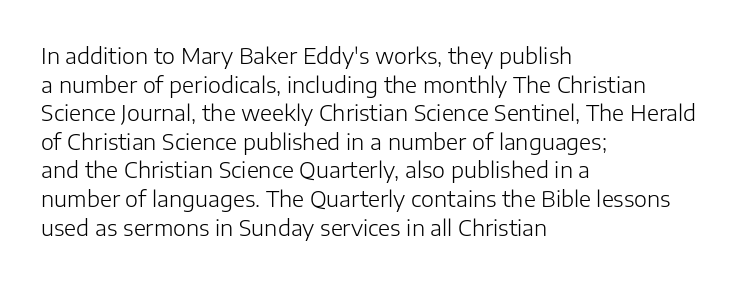
Check the space under the baseline: it is left empty. Characters follow at the spacing the type designer built in. These glyphs show unthickened strokes, regular width or finer. This is the regular roman posture of the typeface. A typesetter would call this leading conventional body-copy spacing. The compositor pushed each line to the left boundary.
